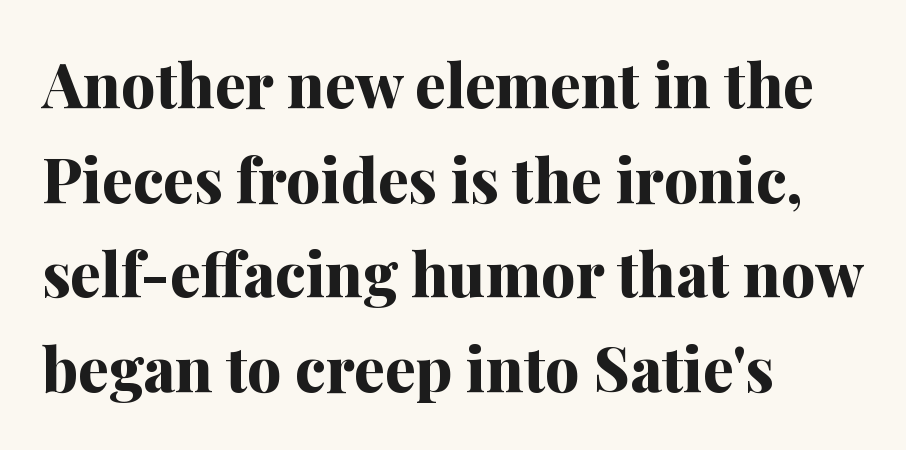
The image shows 61 px bold serif type, upright; set left-aligned, normal line spacing (1.55x), normal letter spacing, not underlined; medium stroke contrast and a medium x-height.
